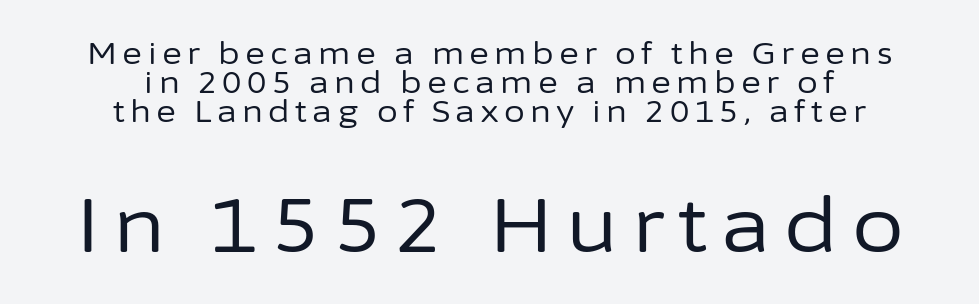
Examine the stroke ends and you'll find no serifs. Descender tails drop into unmarked territory. Vertically, the passage feels compressed, each row crowding the next. Do the characters align in a grid? No, the font is proportional. Stems here are at most as thick as an everyday book face. Typeset on center — no edge is straight.
